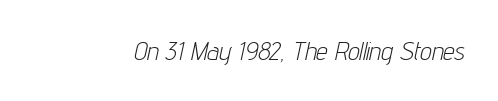
{"italic": "yes", "lean": "right", "slant_degrees": 12, "bold": "no", "underline": "no", "letter_spacing": "normal", "letter_spacing_em": 0.0, "glyph_px": 26}
